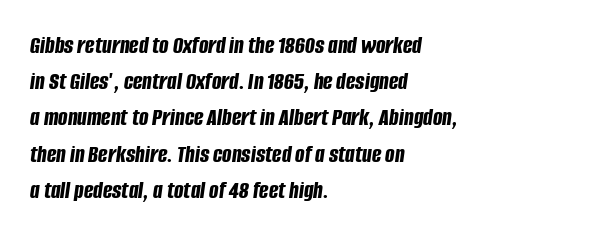
Horizontal alignment here is leftward, the default for most running prose. Does the leading feel generous? No, just average. The strip under each line holds only bare page. Look at the tracking — it's just the regular setting, nothing added. Looking at the ascenders, they clearly lean.
